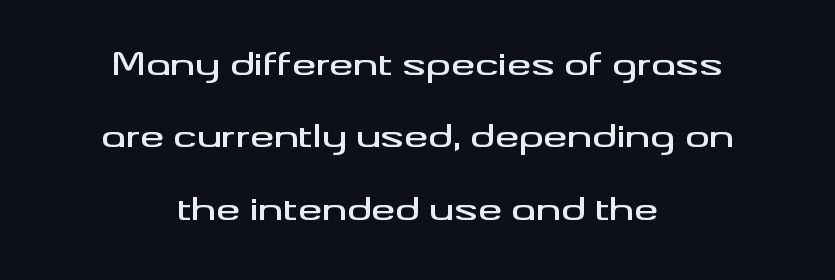
The image shows 30 px wide sans-serif type, upright; set centered, loose line spacing (2.41x), normal letter spacing, not underlined; medium stroke contrast and a small x-height.
